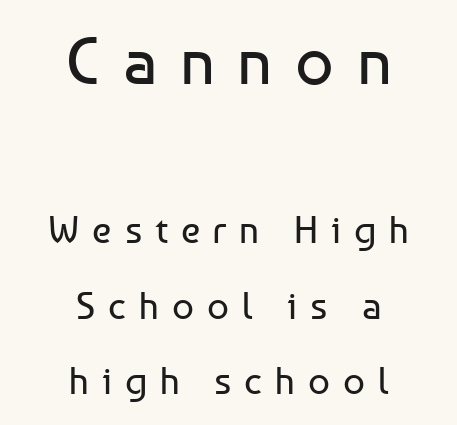
{"serif": "no", "italic": "no", "bold": "no", "weight": "regular", "width": "normal", "stroke_contrast": "low", "x_height": "medium", "monospaced": "no", "underline": "no", "align": "center", "line_spacing": "loose", "line_spacing_ratio": 1.99, "letter_spacing": "wide", "letter_spacing_em": 0.34, "larger_block": "first", "size_ratio": 1.76, "glyph_px": 67}
